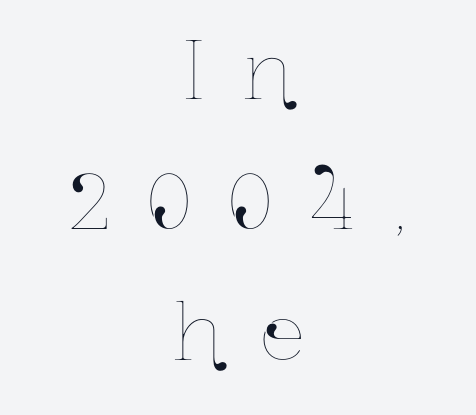
The image shows 78 px condensed type, upright; set centered, normal line spacing (1.67x), unusually wide letter spacing (+0.5 em), not underlined; low stroke contrast and a medium x-height.
